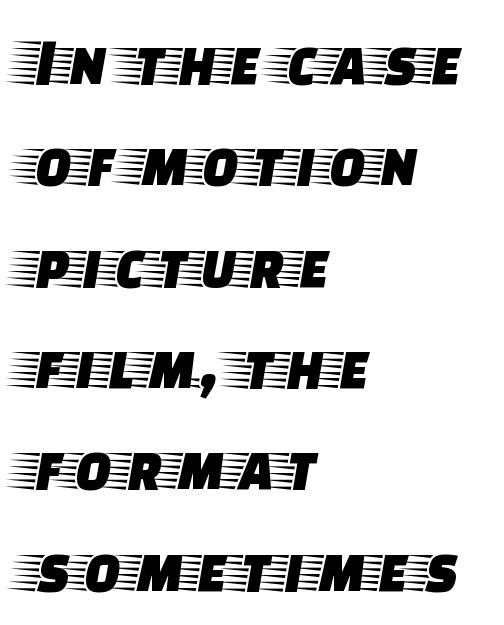
Q: Is the text italic (slanted)? A: Yes.
Q: Is the typeface a serif or a sans-serif typeface? A: Serif.
Q: Is the text underlined? A: No.
Q: How is the paragraph aligned? A: Left-aligned.
Q: Is the spacing between letters normal or unusually wide? A: Normal.
Q: Is the spacing between lines tight, normal or loose? A: Normal.
Q: Width (condensed, normal, or wide)? A: Wide.
Q: Stroke contrast? A: Low.
Q: x-height? A: Large.
Q: Monospaced? A: No.
